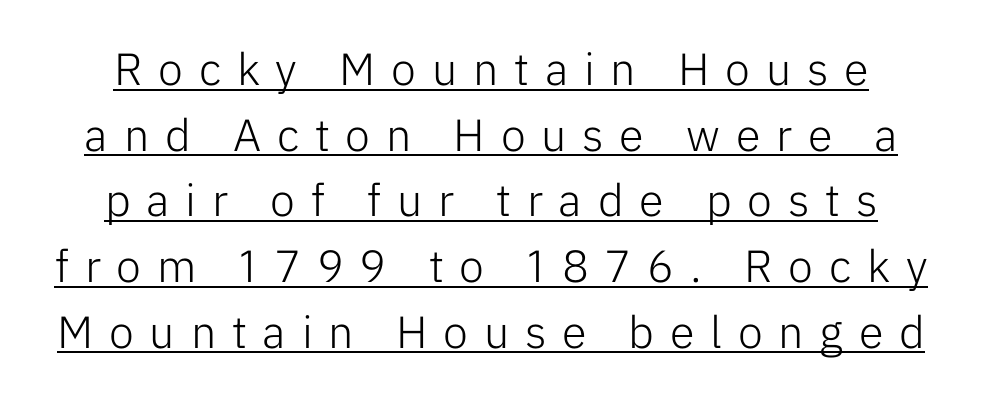
Proportional: the letters do not fall into vertical columns. Compared with undecorated copy, this sample adds a rule below the words. Quick note: interline space is typical. Italic: no, the glyphs are upright roman. These lines are composed in type without serifs. The gaps between neighbouring characters are conspicuously large.
